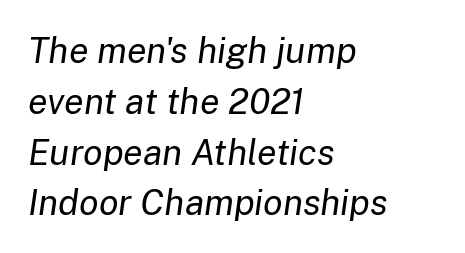
Q: Is the text bold? A: No.
Q: Is the text italic (slanted)? A: Yes, it leans right by about 8 degrees.
Q: Is the text underlined? A: No.
Q: How is the paragraph aligned? A: Left-aligned.
Q: Is the spacing between letters normal or unusually wide? A: Normal.
Q: Is the spacing between lines tight, normal or loose? A: Normal.
Q: Width (condensed, normal, or wide)? A: Normal.
Q: Stroke contrast? A: Low.
Q: x-height? A: Medium.
Q: Monospaced? A: No.
